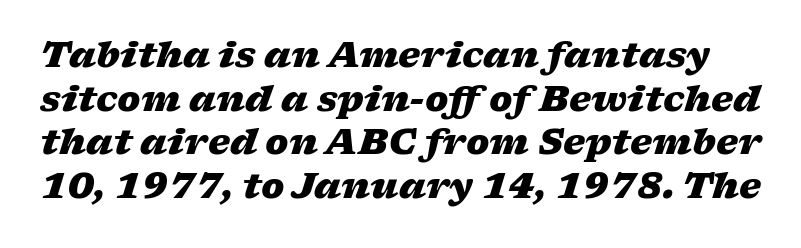
{"italic": "yes", "lean": "right", "slant_degrees": 17, "bold": "yes", "weight": "heavy", "width": "wide", "stroke_contrast": "low", "x_height": "medium", "monospaced": "no", "underline": "no", "line_spacing": "normal", "line_spacing_ratio": 1.25, "letter_spacing": "normal", "letter_spacing_em": 0.0, "glyph_px": 35}
